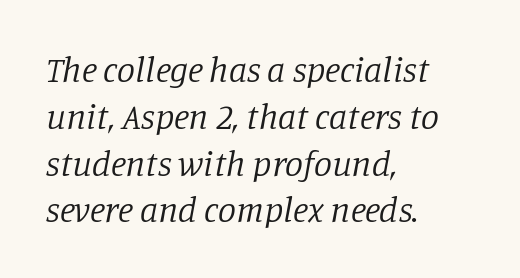
Q: Is the text bold? A: No.
Q: Is the text italic (slanted)? A: Yes, it leans right by about 11 degrees.
Q: Is the typeface a serif or a sans-serif typeface? A: Serif.
Q: Is the text underlined? A: No.
Q: How is the paragraph aligned? A: Left-aligned.
Q: Is the spacing between letters normal or unusually wide? A: Normal.
Q: Is the spacing between lines tight, normal or loose? A: Normal.
Q: Width (condensed, normal, or wide)? A: Normal.
Q: Stroke contrast? A: Low.
Q: x-height? A: Large.
Q: Monospaced? A: No.
